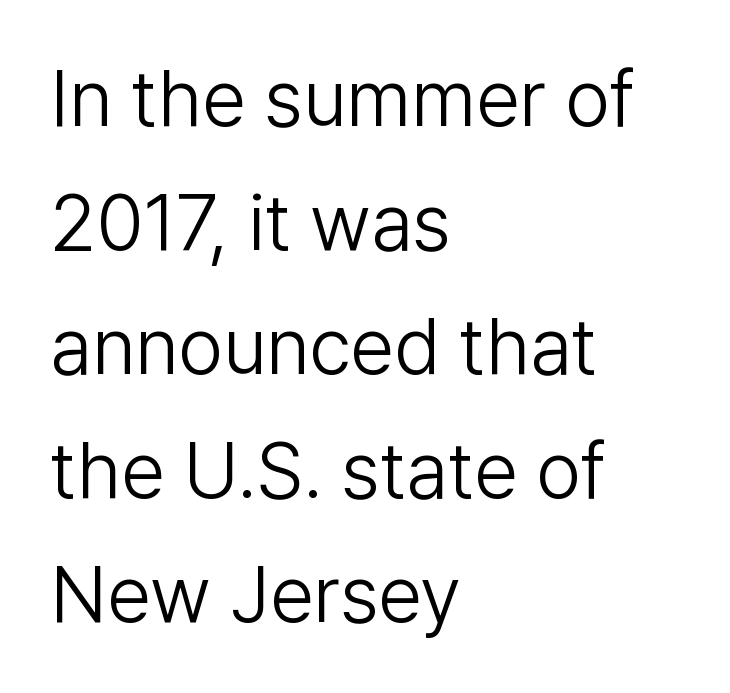
Q: Is the text bold? A: No.
Q: Is the text italic (slanted)? A: No, it is upright.
Q: Is the typeface a serif or a sans-serif typeface? A: Sans-serif.
Q: Is the text underlined? A: No.
Q: How is the paragraph aligned? A: Left-aligned.
Q: Is the spacing between letters normal or unusually wide? A: Normal.
Q: Is the spacing between lines tight, normal or loose? A: Normal.
Q: Width (condensed, normal, or wide)? A: Normal.
Q: Stroke contrast? A: Low.
Q: x-height? A: Medium.
Q: Monospaced? A: No.
